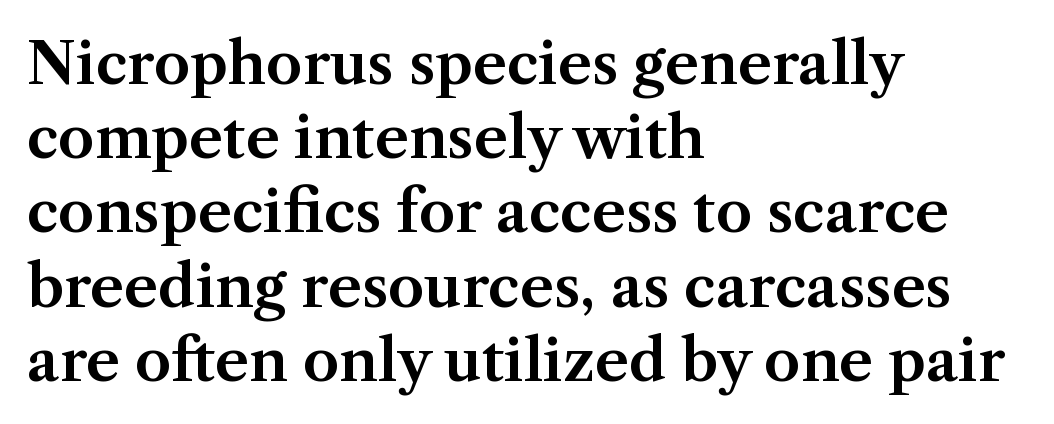
Serifs: yes, visible at the terminals of the letterforms. Horizontal bands of white between lines are of average thickness. No word sits above an underline. Tracking here is standard; glyphs follow each other at the usual distance. Is there any slant? The stems are plumb. These lines are set flush left with a ragged right edge.
